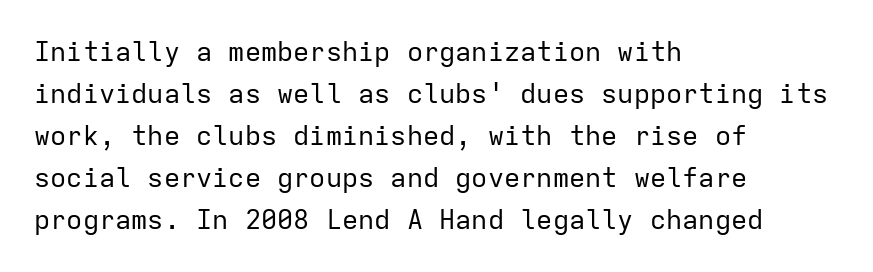
The image shows 27 px text type, upright; set left-aligned, normal line spacing (1.56x), normal letter spacing, not underlined.
